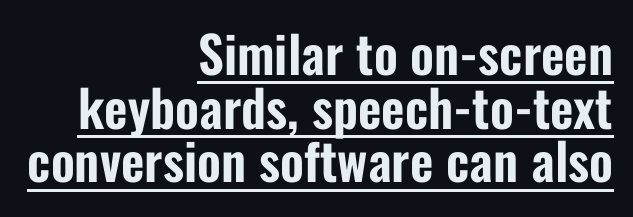
The image shows 51 px condensed sans-serif type, upright; set right-aligned, tight line spacing (1.05x), normal letter spacing, underlined; low stroke contrast and a medium x-height.
